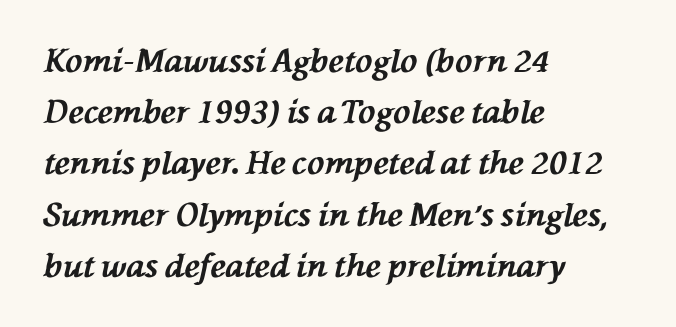
Alignment: flush left. A clean baseline with only descenders dipping below it. Letter spacing: default. Do the characters align in a grid? No, the font is proportional.
